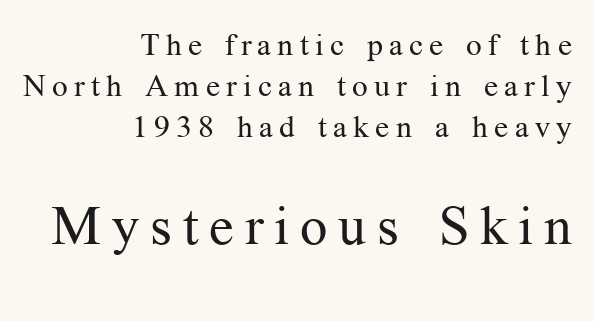
{"serif": "yes", "italic": "no", "bold": "no", "weight": "regular", "width": "normal", "stroke_contrast": "medium", "x_height": "medium", "monospaced": "no", "underline": "no", "align": "right", "line_spacing": "normal", "line_spacing_ratio": 1.32, "letter_spacing": "wide", "letter_spacing_em": 0.2, "larger_block": "second", "size_ratio": 1.74, "glyph_px": 54}
